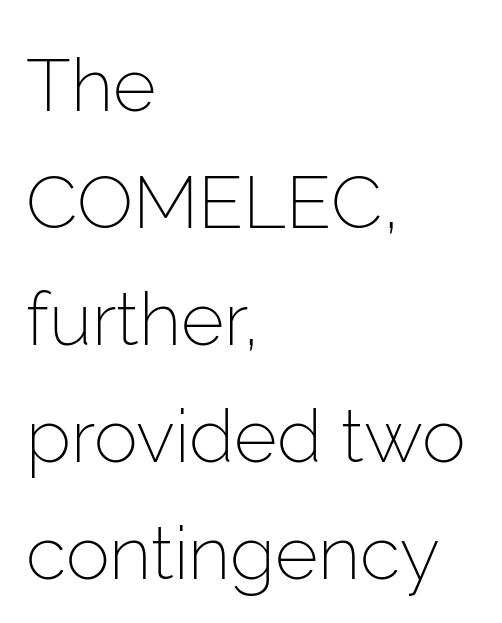
Compared with a centered layout, this one pins lines to the left instead. The type sits square on the baseline with zero lean. Letter spacing: default. Here the designer chose a conventional face with non-uniform glyph widths.
